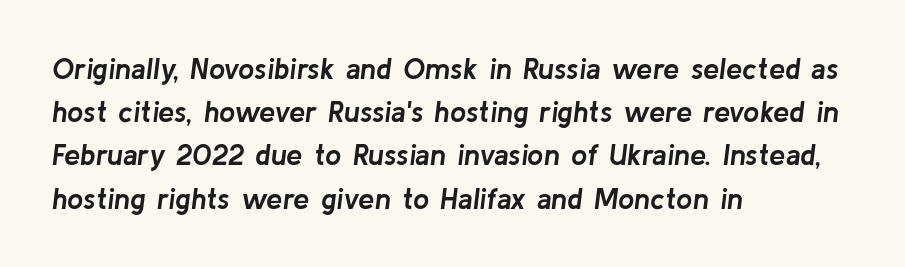
{"italic": "yes", "lean": "right", "slant_degrees": 8, "bold": "yes", "weight": "semibold", "width": "normal", "stroke_contrast": "low", "x_height": "medium", "monospaced": "no", "underline": "no", "align": "left", "line_spacing": "normal", "line_spacing_ratio": 1.49, "letter_spacing": "normal", "letter_spacing_em": 0.0, "glyph_px": 29}
